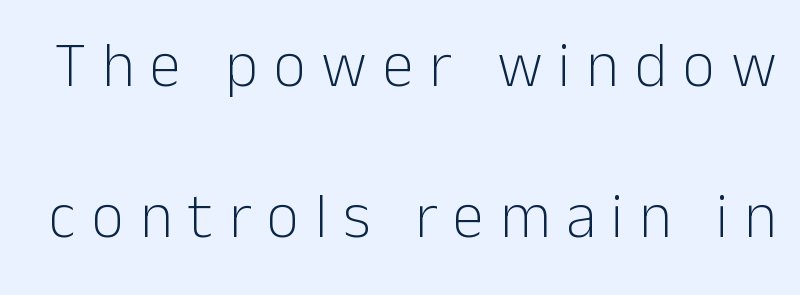
{"serif": "no", "italic": "no", "bold": "no", "weight": "light", "width": "normal", "stroke_contrast": "low", "x_height": "medium", "monospaced": "no", "underline": "no", "line_spacing": "loose", "line_spacing_ratio": 2.4, "letter_spacing": "wide", "letter_spacing_em": 0.25, "glyph_px": 63}
